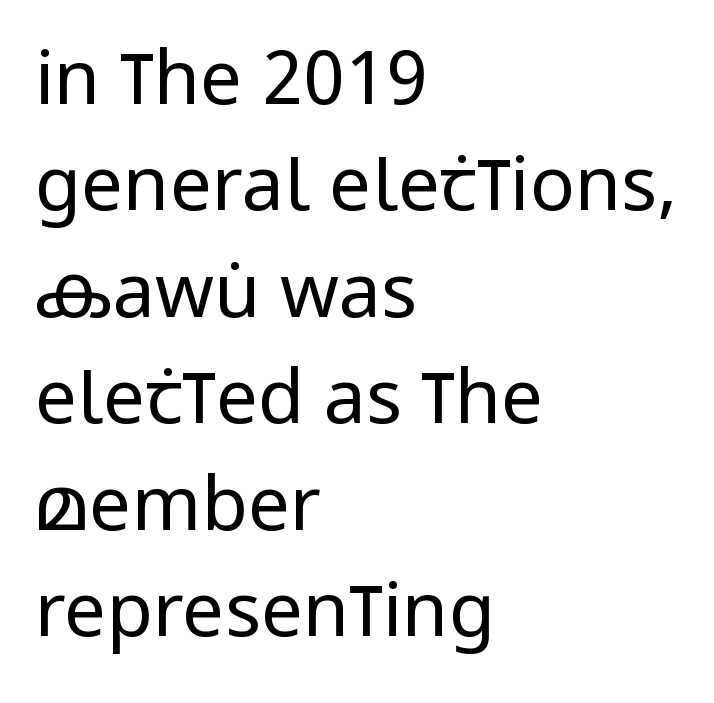
Q: Is the text bold? A: No.
Q: Is the text italic (slanted)? A: No, it is upright.
Q: Is the typeface a serif or a sans-serif typeface? A: Sans-serif.
Q: Is the text underlined? A: No.
Q: How is the paragraph aligned? A: Left-aligned.
Q: Is the spacing between letters normal or unusually wide? A: Normal.
Q: Is the spacing between lines tight, normal or loose? A: Normal.
Q: Width (condensed, normal, or wide)? A: Condensed.
Q: Stroke contrast? A: Low.
Q: x-height? A: Large.
Q: Monospaced? A: No.
